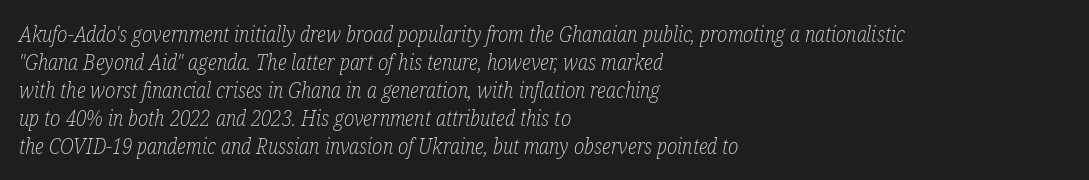
Q: Is the text bold? A: No.
Q: Is the text italic (slanted)? A: Yes, it leans right by about 12 degrees.
Q: Is the text underlined? A: No.
Q: How is the paragraph aligned? A: Left-aligned.
Q: Is the spacing between letters normal or unusually wide? A: Normal.
Q: Is the spacing between lines tight, normal or loose? A: Normal.
